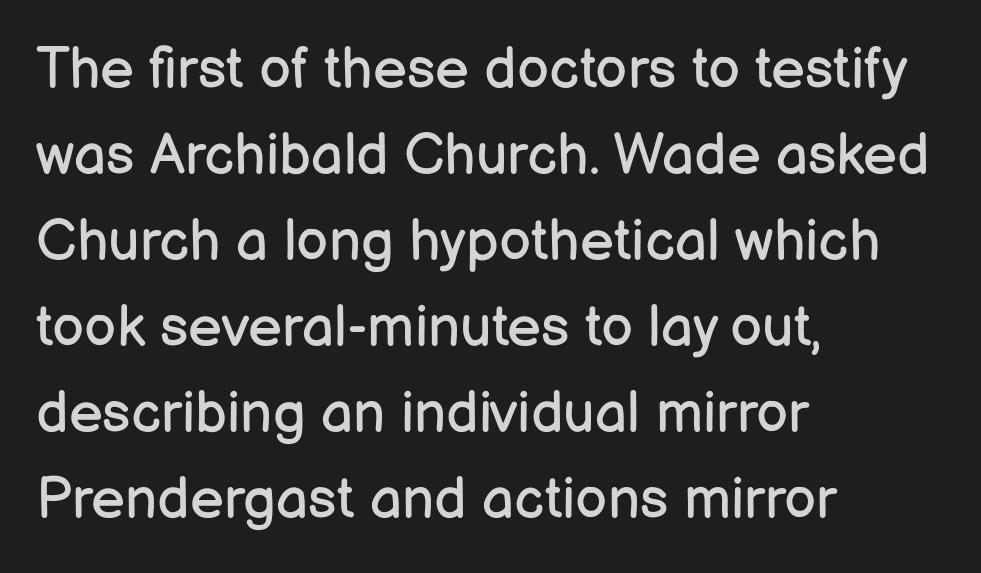
Q: Is the text bold? A: No.
Q: Is the text italic (slanted)? A: No, it is upright.
Q: Is the typeface a serif or a sans-serif typeface? A: Sans-serif.
Q: Is the text underlined? A: No.
Q: How is the paragraph aligned? A: Left-aligned.
Q: Is the spacing between letters normal or unusually wide? A: Normal.
Q: Is the spacing between lines tight, normal or loose? A: Normal.
Q: Width (condensed, normal, or wide)? A: Normal.
Q: Stroke contrast? A: Low.
Q: x-height? A: Medium.
Q: Monospaced? A: No.
